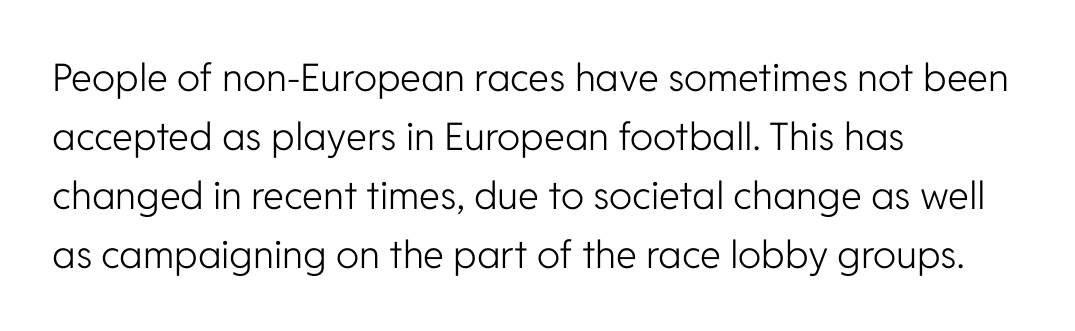
If you drew a ruler down the left edge, every line would touch it. The letters advance in unequal steps, a hallmark of proportional type. Observe the ordinary spacing: letters are neighbours, not strangers. In terms of posture, this sample is upright. Quick note: underline off.
